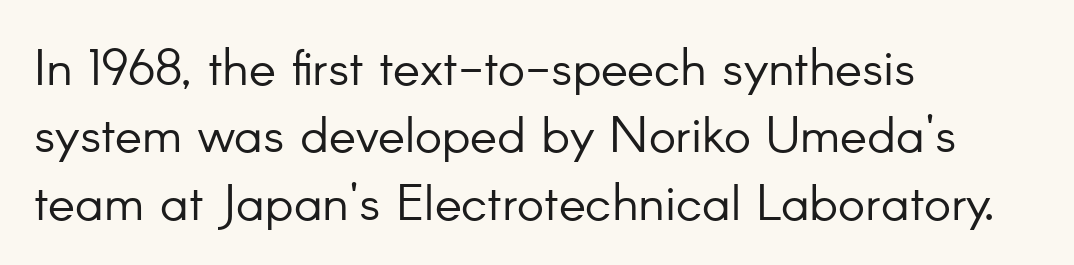
Q: Is the text bold? A: No.
Q: Is the text italic (slanted)? A: No, it is upright.
Q: Is the typeface a serif or a sans-serif typeface? A: Sans-serif.
Q: Is the text underlined? A: No.
Q: How is the paragraph aligned? A: Left-aligned.
Q: Is the spacing between letters normal or unusually wide? A: Normal.
Q: Is the spacing between lines tight, normal or loose? A: Normal.
Q: Width (condensed, normal, or wide)? A: Normal.
Q: Stroke contrast? A: Low.
Q: x-height? A: Small.
Q: Monospaced? A: No.
